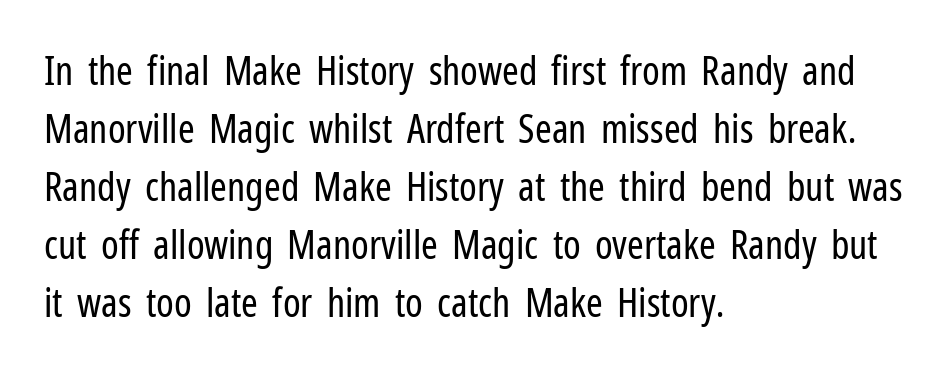
The image shows 40 px regular-weight, condensed sans-serif type, upright; set left-aligned, normal line spacing (1.45x), normal letter spacing, not underlined; low stroke contrast and a medium x-height.
